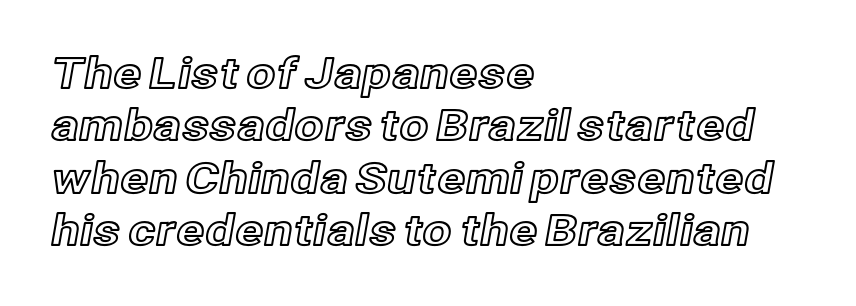
Honestly, the row spacing looks completely unremarkable. The paragraph has a hard left edge and a soft right edge. Compared with typical body copy, the letter spacing here is the same. Proportional: the letters do not fall into vertical columns. Lines of text with bare space underneath.
